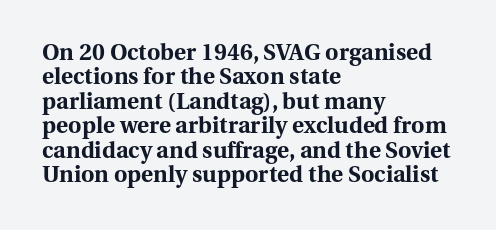
Q: Is the text bold? A: Yes.
Q: Is the text italic (slanted)? A: No, it is upright.
Q: Is the text underlined? A: No.
Q: How is the paragraph aligned? A: Left-aligned.
Q: Is the spacing between letters normal or unusually wide? A: Normal.
Q: Is the spacing between lines tight, normal or loose? A: Tight.
